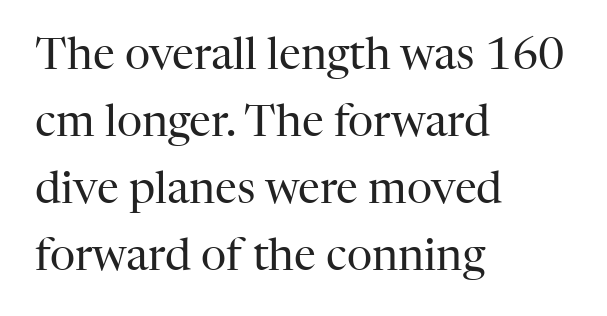
The image shows 44 px regular-weight serif type, upright; set left-aligned, normal line spacing (1.52x), normal letter spacing, not underlined; high stroke contrast and a medium x-height.
